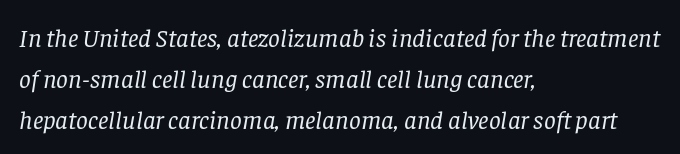
What's the leading like? Ordinary, nothing unusual. Slant detected: the letters are inclined. All the whitespace from short lines collects on the right. Each word holds together tightly as a unit, with standard inter-letter gaps.
